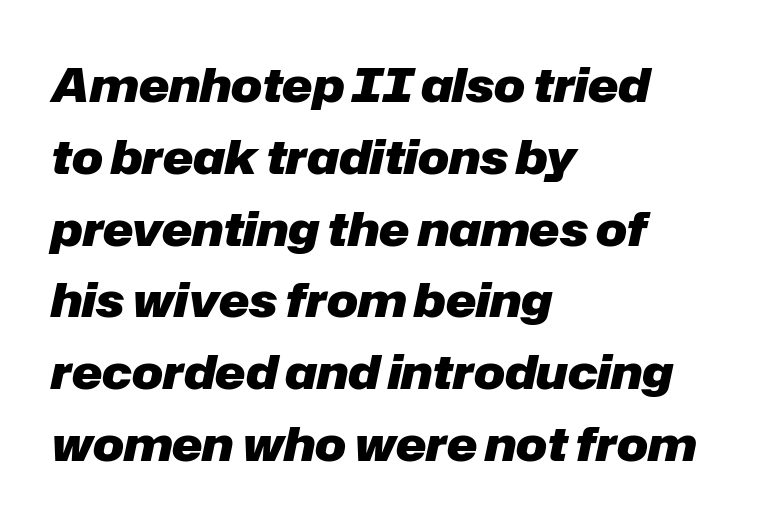
The image shows 46 px heavy type, italic (leaning right); set left-aligned, normal line spacing (1.56x), normal letter spacing, not underlined; low stroke contrast and a medium x-height.
